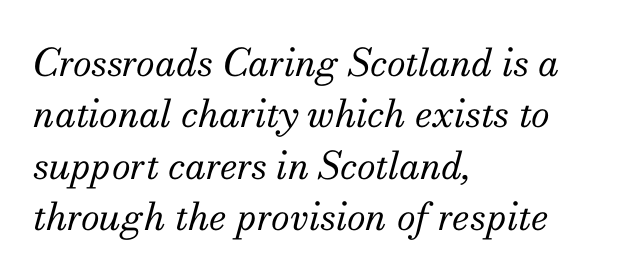
Q: Is the text bold? A: No.
Q: Is the text italic (slanted)? A: Yes, it leans right by about 13 degrees.
Q: Is the typeface a serif or a sans-serif typeface? A: Serif.
Q: Is the text underlined? A: No.
Q: How is the paragraph aligned? A: Left-aligned.
Q: Is the spacing between letters normal or unusually wide? A: Normal.
Q: Is the spacing between lines tight, normal or loose? A: Normal.
Q: Width (condensed, normal, or wide)? A: Normal.
Q: Stroke contrast? A: Medium.
Q: x-height? A: Small.
Q: Monospaced? A: No.
